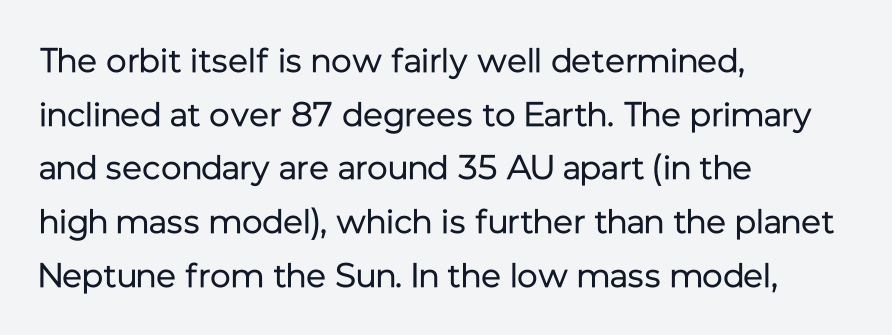
{"serif": "no", "italic": "no", "bold": "no", "weight": "regular", "width": "normal", "stroke_contrast": "low", "x_height": "medium", "monospaced": "no", "underline": "no", "align": "left", "line_spacing": "normal", "line_spacing_ratio": 1.58, "letter_spacing": "normal", "letter_spacing_em": 0.0, "glyph_px": 34}
